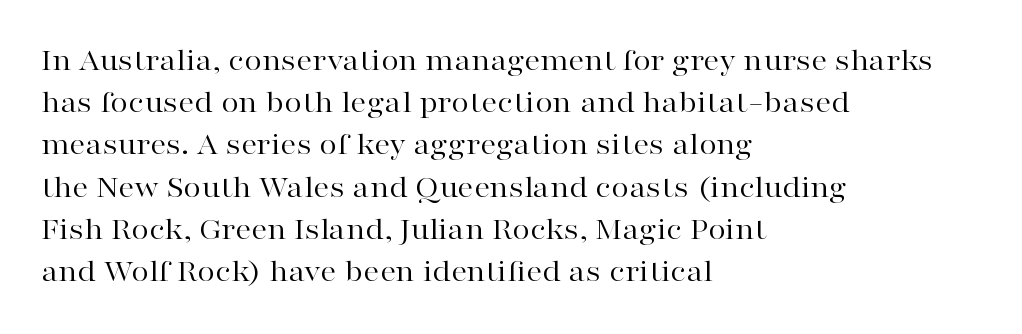
The image shows 32 px regular-weight, wide serif type, upright; set left-aligned, normal line spacing (1.32x), normal letter spacing, not underlined; high stroke contrast and a medium x-height.
